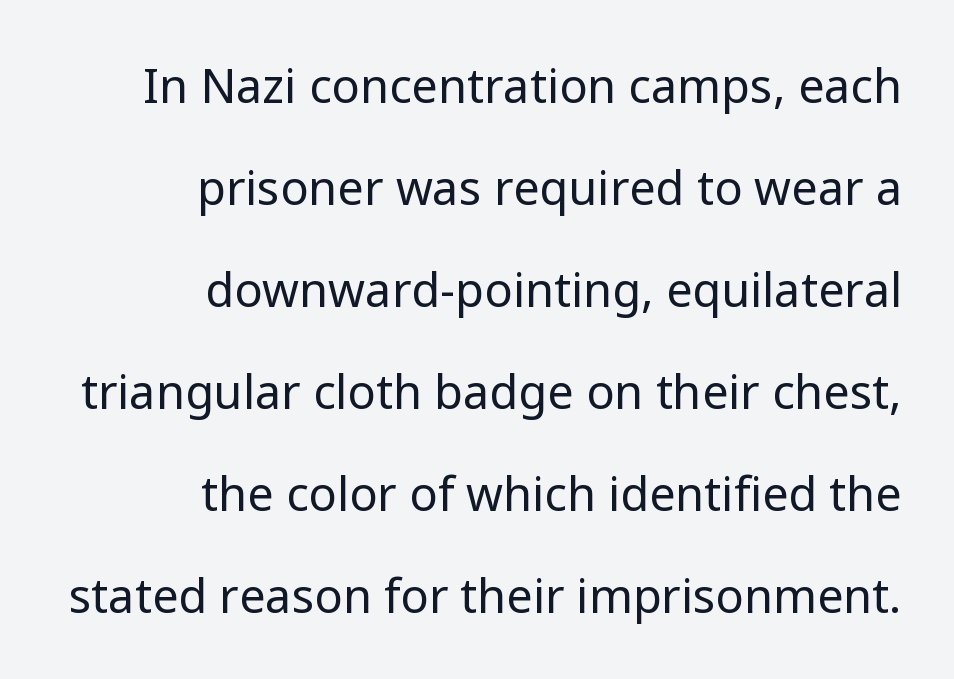
Q: Is the text bold? A: No.
Q: Is the text italic (slanted)? A: No, it is upright.
Q: Is the typeface a serif or a sans-serif typeface? A: Sans-serif.
Q: Is the text underlined? A: No.
Q: How is the paragraph aligned? A: Right-aligned.
Q: Is the spacing between letters normal or unusually wide? A: Normal.
Q: Is the spacing between lines tight, normal or loose? A: Loose.
Q: Width (condensed, normal, or wide)? A: Normal.
Q: Stroke contrast? A: Low.
Q: x-height? A: Medium.
Q: Monospaced? A: No.
